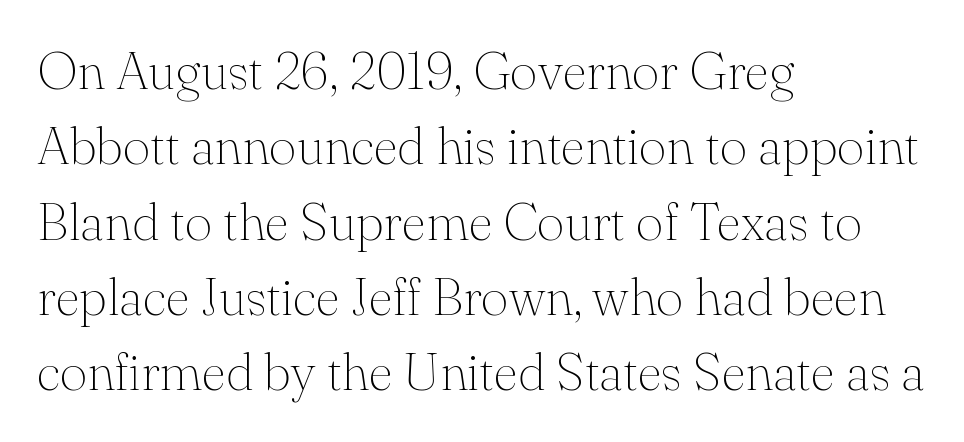
Q: Is the text bold? A: No.
Q: Is the text italic (slanted)? A: No, it is upright.
Q: Is the typeface a serif or a sans-serif typeface? A: Serif.
Q: Is the text underlined? A: No.
Q: How is the paragraph aligned? A: Left-aligned.
Q: Is the spacing between letters normal or unusually wide? A: Normal.
Q: Is the spacing between lines tight, normal or loose? A: Normal.
Q: Width (condensed, normal, or wide)? A: Normal.
Q: Stroke contrast? A: Medium.
Q: x-height? A: Small.
Q: Monospaced? A: No.
